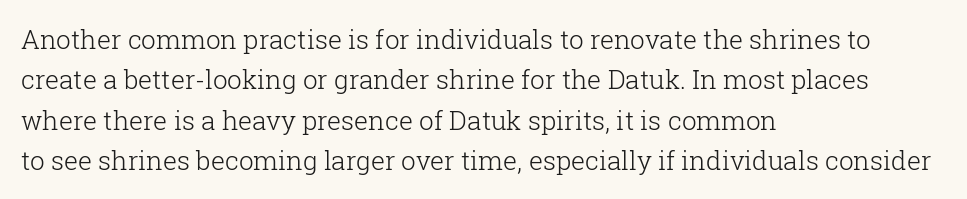
The image shows 26 px text type, upright; set left-aligned, normal line spacing (1.55x), normal letter spacing, not underlined.
